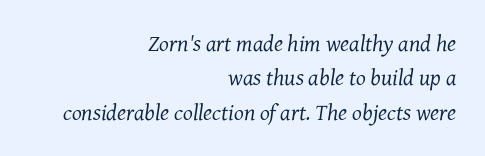
Letter spacing: default. The passage shown is not underscored anywhere. Right-aligned paragraph, ragged on the left. A light-to-regular cut is what we see here.
